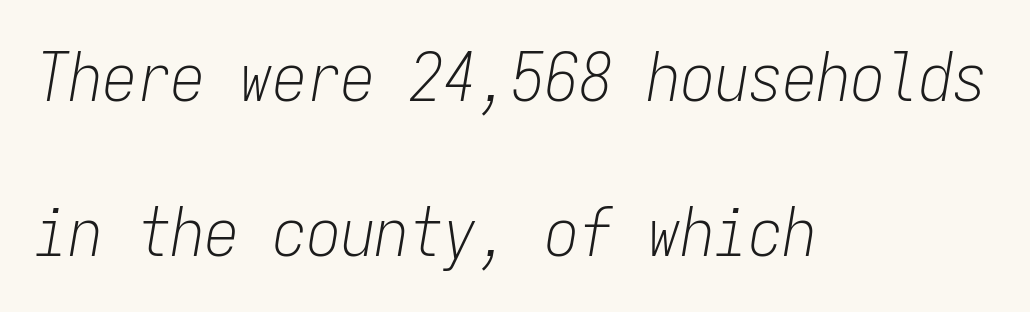
{"italic": "yes", "lean": "right", "slant_degrees": 9, "bold": "no", "weight": "light", "width": "condensed", "stroke_contrast": "low", "x_height": "medium", "monospaced": "yes", "underline": "no", "align": "left", "line_spacing": "loose", "line_spacing_ratio": 2.28, "letter_spacing": "normal", "letter_spacing_em": 0.0, "glyph_px": 68}
